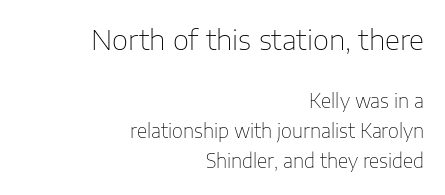
Vertical strokes here are truly vertical. A flush-right, rag-left setting is used for this passage. Underline: absent. Do the characters align in a grid? No, the font is proportional.
